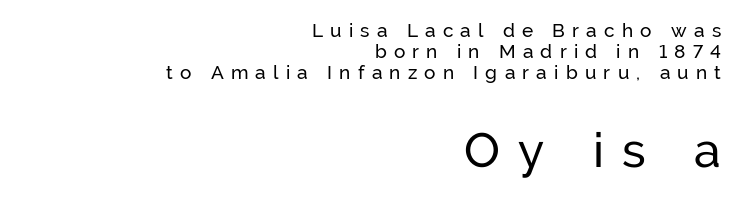
Typographically, this falls in the sans-serif category. Top chunk: small. Bottom chunk: large. The text block is weighted toward the right margin, trailing off unevenly leftward. Upright lettering throughout. The rendering uses a small line-height, squeezing the rows.
